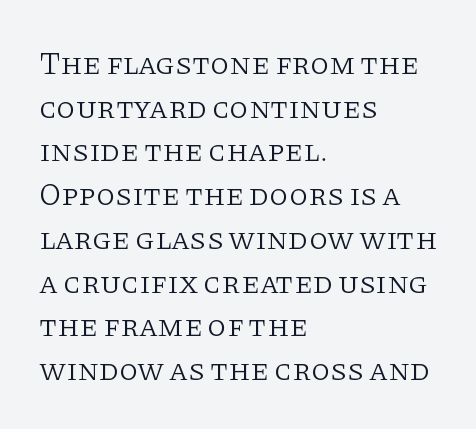
Q: Is the text bold? A: No.
Q: Is the text italic (slanted)? A: No, it is upright.
Q: Is the typeface a serif or a sans-serif typeface? A: Serif.
Q: Is the text underlined? A: No.
Q: How is the paragraph aligned? A: Left-aligned.
Q: Is the spacing between letters normal or unusually wide? A: Normal.
Q: Is the spacing between lines tight, normal or loose? A: Normal.
Q: Width (condensed, normal, or wide)? A: Normal.
Q: Stroke contrast? A: Low.
Q: x-height? A: Large.
Q: Monospaced? A: No.
